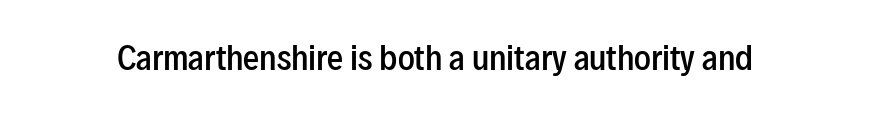
The image shows 32 px semibold, condensed sans-serif type, upright; set normal letter spacing, not underlined; low stroke contrast and a medium x-height.
